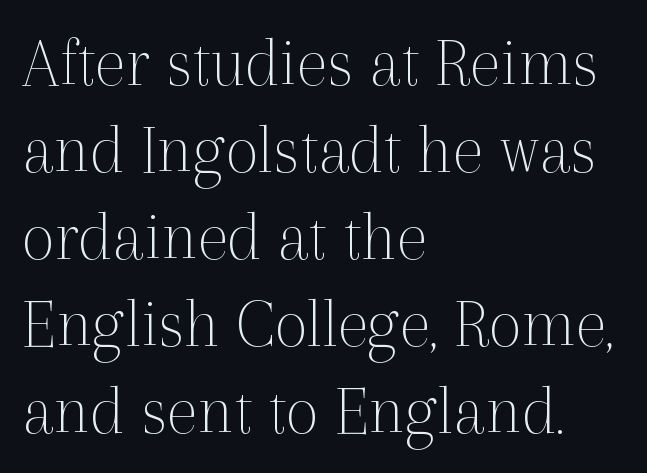
The image shows 72 px thin serif type, upright; set left-aligned, line spacing 1.21x, normal letter spacing, not underlined; a medium x-height.
